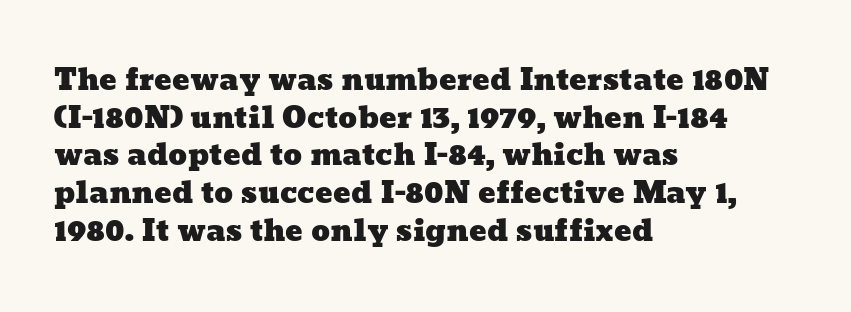
Q: Is the text underlined? A: No.
Q: How is the paragraph aligned? A: Left-aligned.
Q: Is the spacing between letters normal or unusually wide? A: Normal.
Q: Is the spacing between lines tight, normal or loose? A: Normal.
Q: Width (condensed, normal, or wide)? A: Wide.
Q: Stroke contrast? A: Low.
Q: x-height? A: Medium.
Q: Monospaced? A: No.
